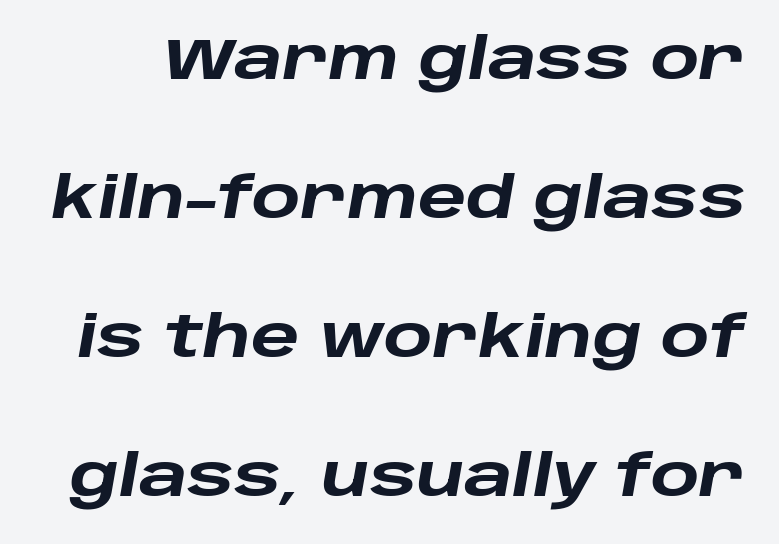
{"italic": "yes", "lean": "right", "slant_degrees": 10, "bold": "yes", "weight": "heavy", "width": "wide", "stroke_contrast": "low", "x_height": "large", "monospaced": "no", "underline": "no", "line_spacing": "loose", "line_spacing_ratio": 2.44, "letter_spacing": "normal", "letter_spacing_em": 0.0, "glyph_px": 57}
